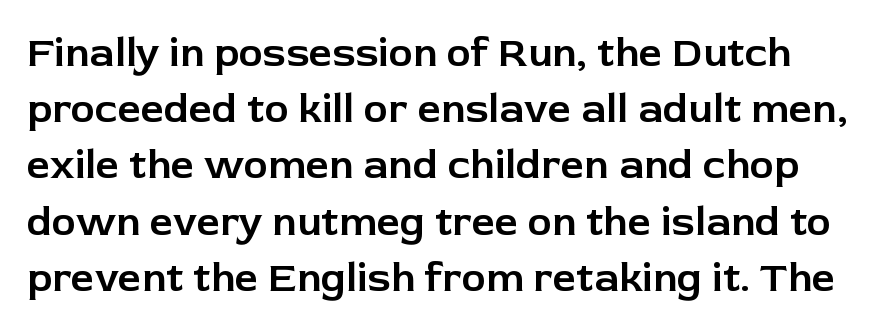
The image shows 41 px sans-serif type, upright; set normal line spacing (1.37x), normal letter spacing, not underlined; low stroke contrast and a medium x-height.
